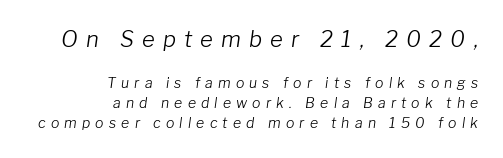
Q: Is the text bold? A: No.
Q: Is the text italic (slanted)? A: Yes, it leans right by about 8 degrees.
Q: Is the text underlined? A: No.
Q: How is the paragraph aligned? A: Right-aligned.
Q: Is the spacing between letters normal or unusually wide? A: Unusually wide.
Q: Is the spacing between lines tight, normal or loose? A: Normal.
Q: Which block of text is set in a larger size, the first (top) or the second (bottom)? A: The first (top) one.
